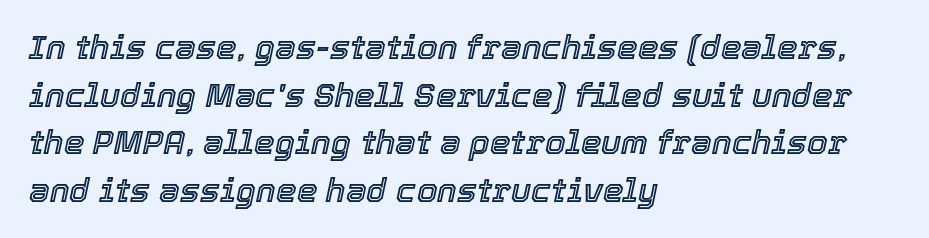
The image shows 33 px text type, italic (leaning right); set left-aligned, normal line spacing (1.44x), normal letter spacing, not underlined; a medium x-height.
